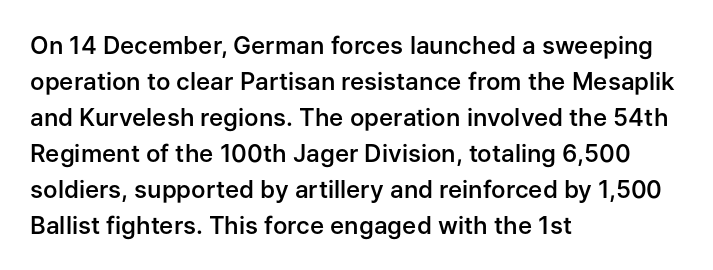
The type is set solid horizontally, with unmodified tracking. The space beneath each line is pristine and unruled. The passage shown stacks its lines at a standard gap. Visually the block forms a straight wall on the left and a jagged coastline on the right. The characters look somewhat weighty, a semibold short of true bold.
